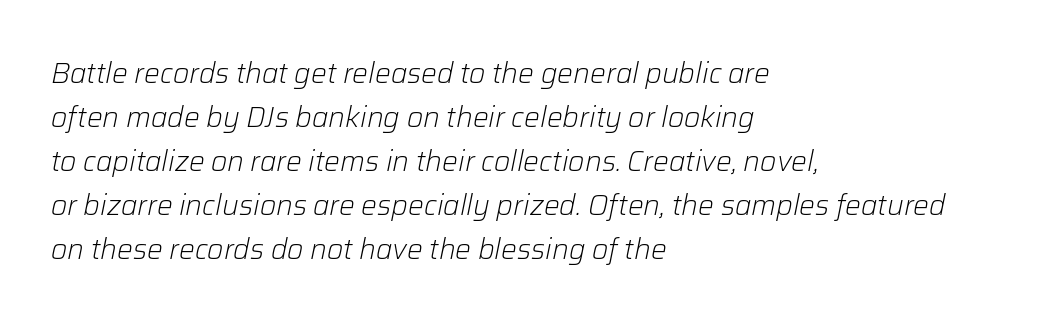
{"italic": "yes", "lean": "right", "slant_degrees": 12, "bold": "no", "weight": "light", "width": "normal", "stroke_contrast": "low", "x_height": "medium", "monospaced": "no", "underline": "no", "align": "left", "line_spacing": "normal", "line_spacing_ratio": 1.57, "letter_spacing": "normal", "letter_spacing_em": 0.0, "glyph_px": 28}
